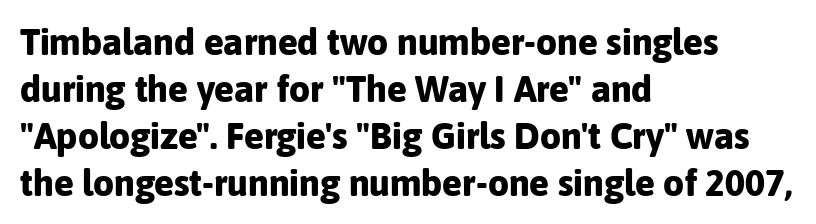
{"serif": "no", "italic": "no", "bold": "yes", "weight": "bold", "width": "normal", "stroke_contrast": "low", "x_height": "medium", "monospaced": "no", "underline": "no", "align": "left", "line_spacing": "normal", "line_spacing_ratio": 1.27, "letter_spacing": "normal", "letter_spacing_em": 0.0, "glyph_px": 37}
